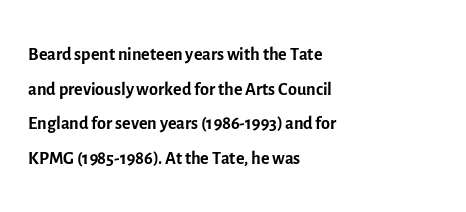
Q: Is the text bold? A: No.
Q: Is the text italic (slanted)? A: No, it is upright.
Q: Is the text underlined? A: No.
Q: How is the paragraph aligned? A: Left-aligned.
Q: Is the spacing between letters normal or unusually wide? A: Normal.
Q: Is the spacing between lines tight, normal or loose? A: Normal.
